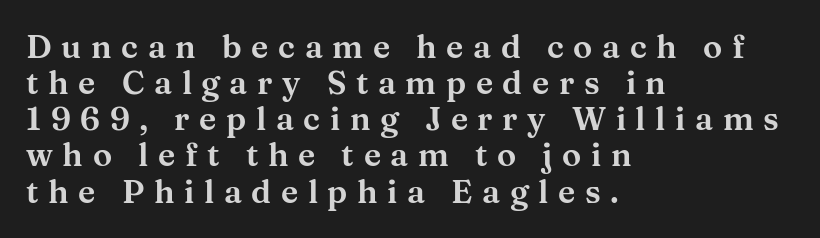
Q: Is the text italic (slanted)? A: No, it is upright.
Q: Is the typeface a serif or a sans-serif typeface? A: Serif.
Q: Is the text underlined? A: No.
Q: How is the paragraph aligned? A: Left-aligned.
Q: Is the spacing between letters normal or unusually wide? A: Unusually wide.
Q: Is the spacing between lines tight, normal or loose? A: Tight.
Q: Width (condensed, normal, or wide)? A: Wide.
Q: Stroke contrast? A: Medium.
Q: x-height? A: Medium.
Q: Monospaced? A: No.
